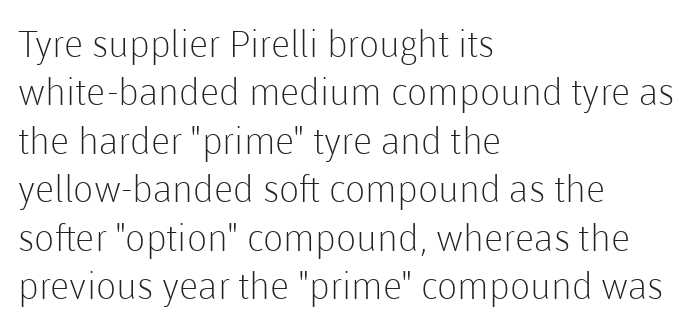
Q: Is the text bold? A: No.
Q: Is the text italic (slanted)? A: No, it is upright.
Q: Is the typeface a serif or a sans-serif typeface? A: Sans-serif.
Q: Is the text underlined? A: No.
Q: How is the paragraph aligned? A: Left-aligned.
Q: Is the spacing between letters normal or unusually wide? A: Normal.
Q: Is the spacing between lines tight, normal or loose? A: Normal.
Q: Width (condensed, normal, or wide)? A: Normal.
Q: Stroke contrast? A: Low.
Q: x-height? A: Medium.
Q: Monospaced? A: No.
